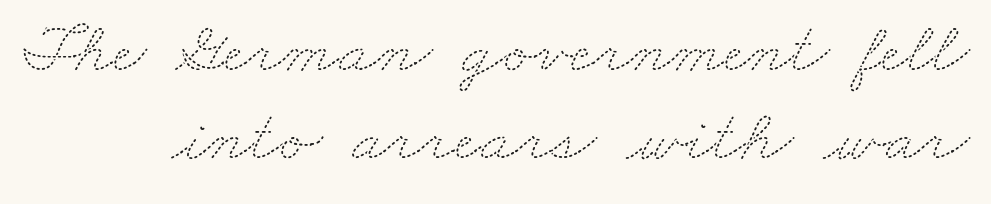
{"bold": "no", "weight": "thin", "width": "wide", "stroke_contrast": "medium", "x_height": "small", "monospaced": "no", "underline": "no", "line_spacing_ratio": 1.2, "letter_spacing": "normal", "letter_spacing_em": 0.0, "glyph_px": 73}
